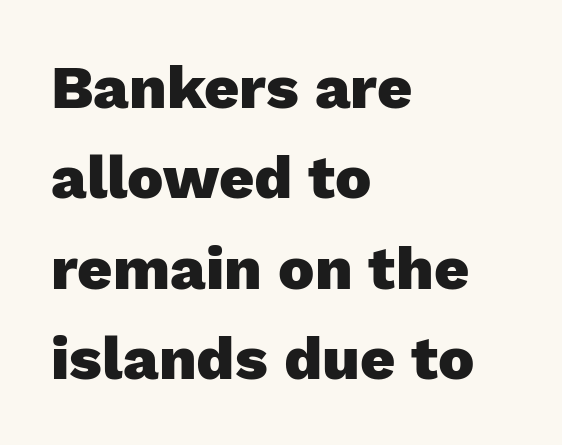
The rows are spaced the way most documents space them. This rendering features lettering with no underline. Character widths vary here, with narrow letters taking less room than wide ones. Leftover space on each line is placed entirely after the last word. The typeface chosen for these lines omits serifs. Emphasis by weight is at full strength: bold.
